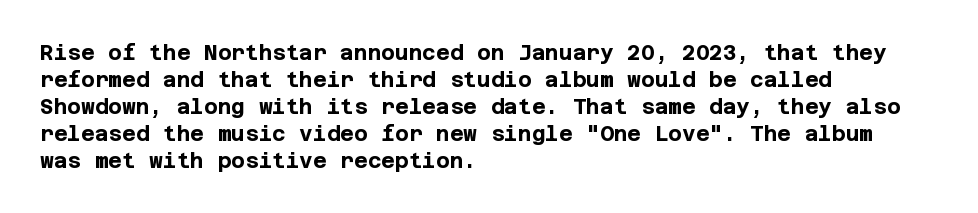
{"italic": "no", "bold": "yes", "underline": "no", "align": "left", "line_spacing": "normal", "line_spacing_ratio": 1.28, "letter_spacing": "normal", "letter_spacing_em": 0.0, "glyph_px": 21}
